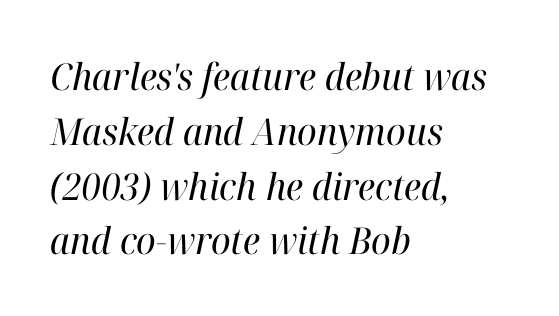
Characters follow at the spacing the type designer built in. The passage is arranged the way most books set body copy — flush left. Looks like regular typesetting: each glyph gets only the width it needs. The font's italic variant was chosen for this text.
